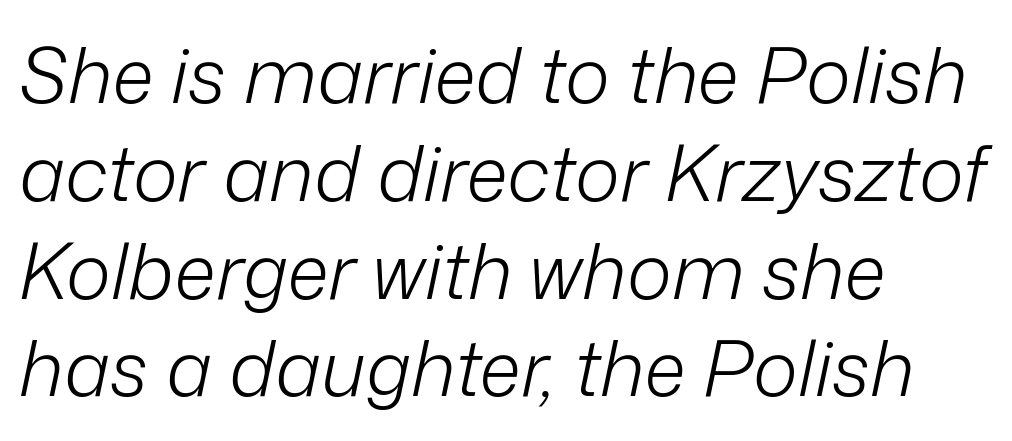
The space between consecutive lines is moderate. Layout note: lines flush left. The rendering uses natural spacing where letterforms have individual widths. Clear beneath every line of the passage.
